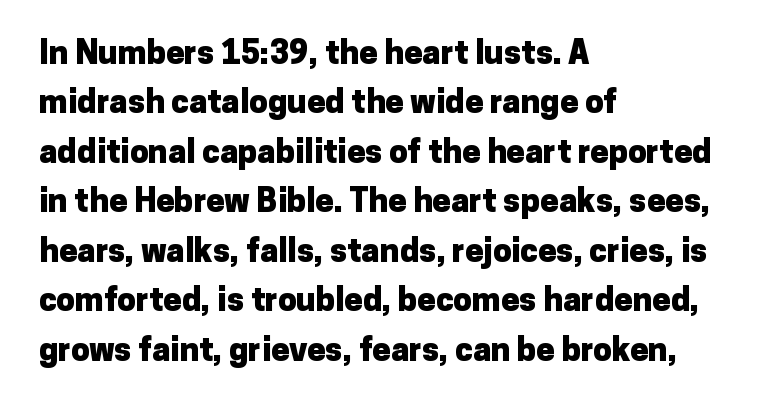
This rendering uses left alignment, leaving the right contour irregular. Tall strokes in this sample are plumb rather than angled. Font category for this specimen: sans-serif. The zone under the glyphs is completely vacant.
